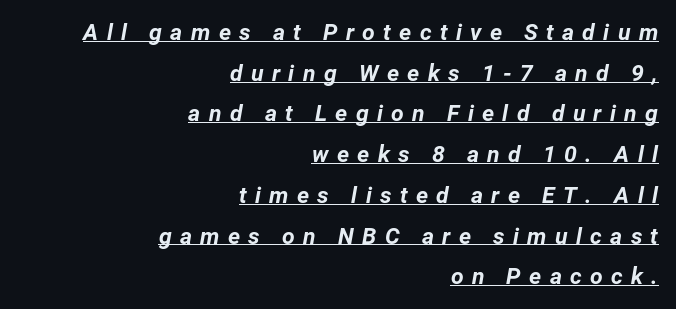
Q: Is the text bold? A: Yes.
Q: Is the text italic (slanted)? A: Yes, it leans right by about 12 degrees.
Q: Is the text underlined? A: Yes.
Q: How is the paragraph aligned? A: Right-aligned.
Q: Is the spacing between letters normal or unusually wide? A: Unusually wide.
